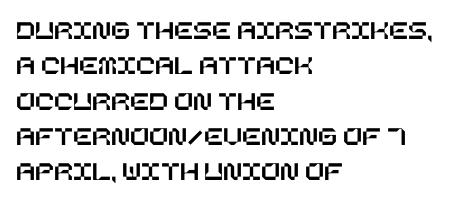
What's the leading like? Ordinary, nothing unusual. The font's upright variant was chosen for this text. The letters sit at their default tracking, neither squeezed nor spread. Does the copy run flush right? No — it runs flush left.
